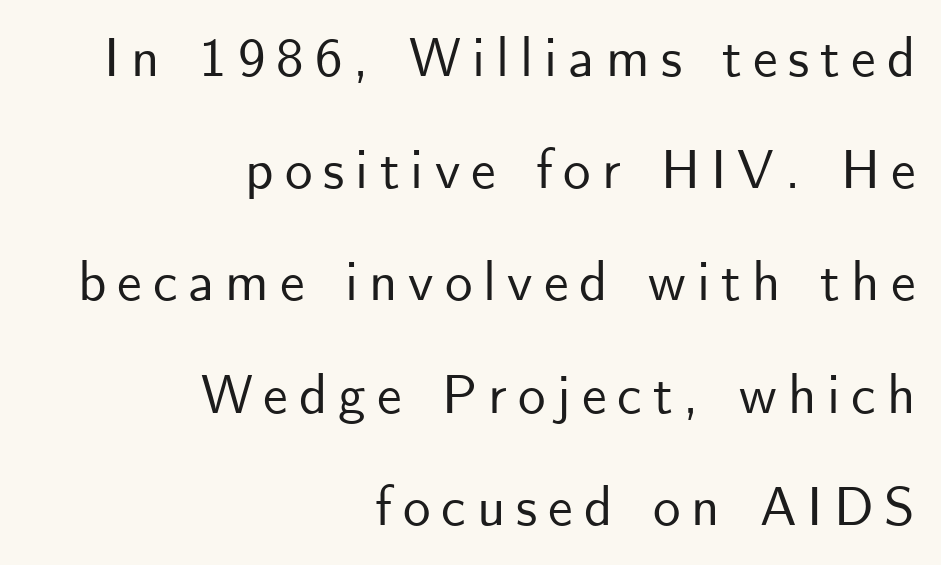
Has an underline been added? It has not. Here the glyphs are tracked loosely, breaking word shapes into spaced letters. Is this a fixed-width face? No — the glyphs have proportional, varying widths. I'd call this a sans setting — the letters go barefoot. A great deal of white space separates one row of letters from the next. The rag falls on the left side of this text block.
